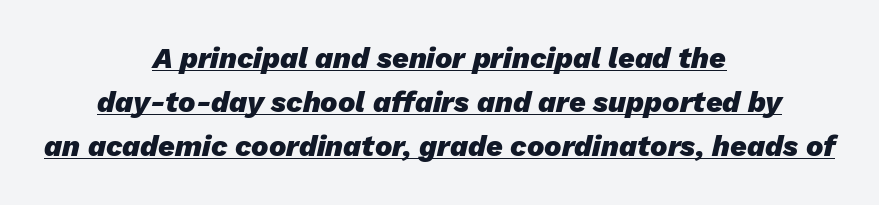
The axis of the letterforms is tilted away from vertical. The passage shown is typed in a proportional face where columns would drift. Successive baselines arrive at the customary interval. Letter spacing: default. The passage shown is emphatically bold.
